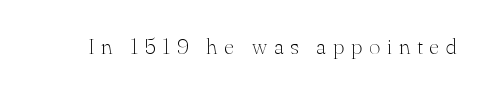
{"italic": "no", "bold": "no", "underline": "no", "letter_spacing": "wide", "letter_spacing_em": 0.3, "glyph_px": 22}
